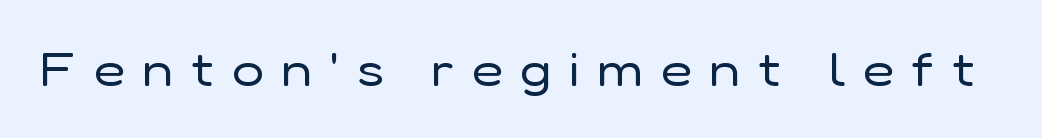
Q: Is the text bold? A: No.
Q: Is the text italic (slanted)? A: No, it is upright.
Q: Is the typeface a serif or a sans-serif typeface? A: Sans-serif.
Q: Is the text underlined? A: No.
Q: Is the spacing between letters normal or unusually wide? A: Unusually wide.
Q: Width (condensed, normal, or wide)? A: Normal.
Q: Stroke contrast? A: Low.
Q: x-height? A: Medium.
Q: Monospaced? A: No.
